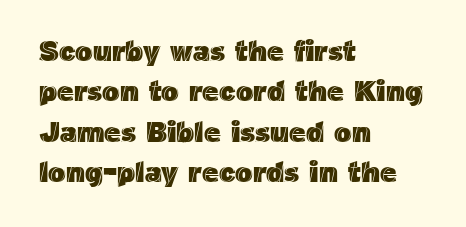
{"italic": "no", "width": "normal", "x_height": "medium", "monospaced": "no", "underline": "no", "align": "left", "line_spacing": "normal", "line_spacing_ratio": 1.39, "letter_spacing": "normal", "letter_spacing_em": 0.0, "glyph_px": 29}
